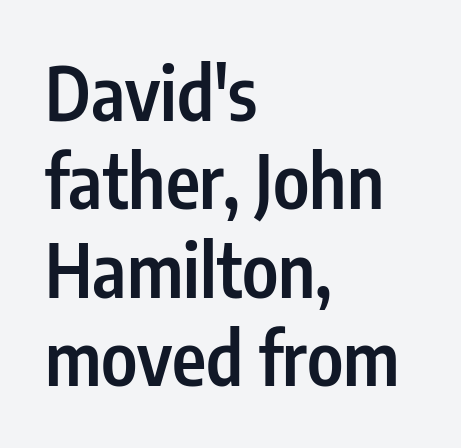
{"serif": "no", "italic": "no", "bold": "semi", "weight": "semibold", "width": "condensed", "stroke_contrast": "low", "x_height": "medium", "monospaced": "no", "underline": "no", "align": "left", "line_spacing_ratio": 1.21, "letter_spacing": "normal", "letter_spacing_em": 0.0, "glyph_px": 73}
